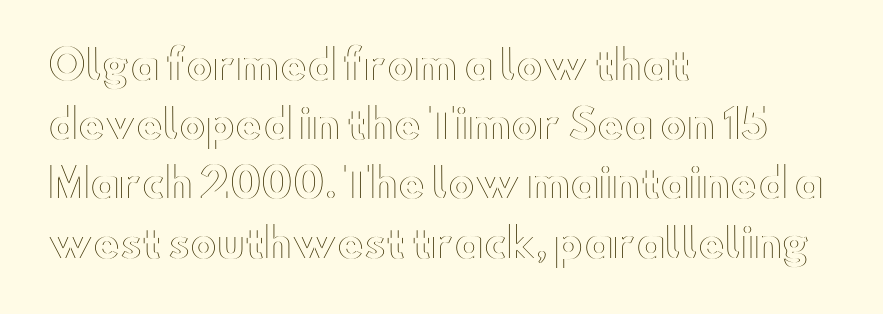
The image shows 40 px wide type, upright; set left-aligned, normal line spacing (1.48x), normal letter spacing, not underlined; a small x-height.
